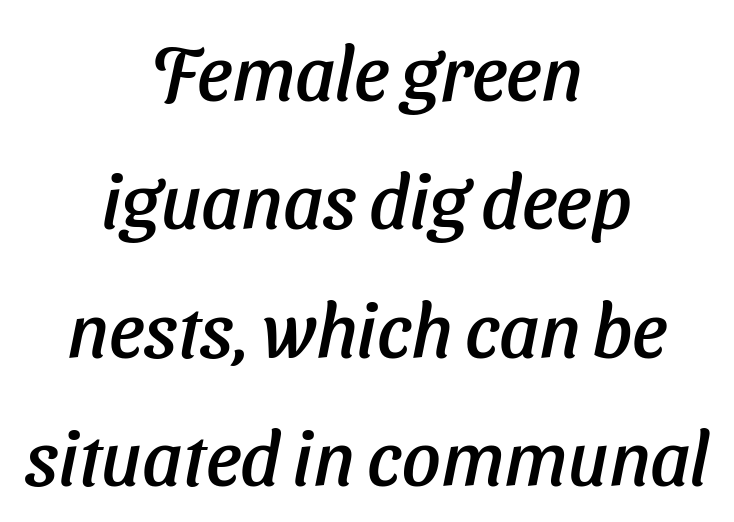
The image shows 76 px text type; set centered, normal line spacing (1.69x), normal letter spacing, not underlined; low stroke contrast and a medium x-height.
